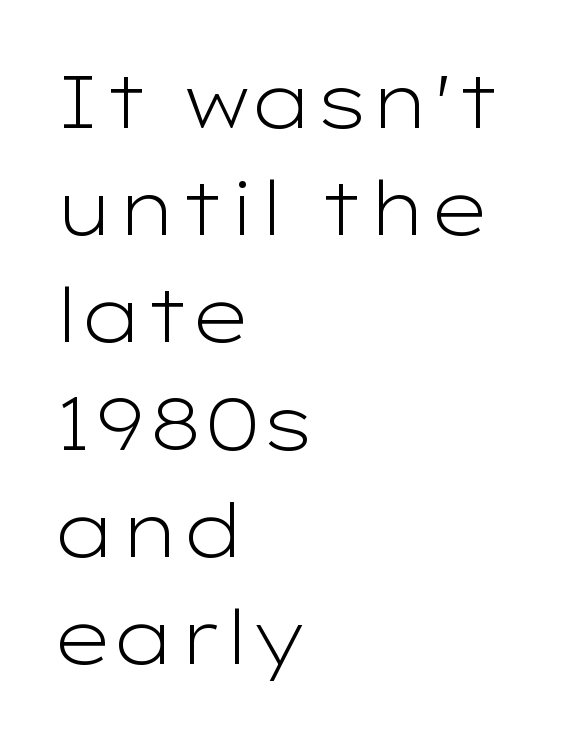
{"serif": "no", "italic": "no", "bold": "no", "weight": "light", "width": "wide", "stroke_contrast": "low", "x_height": "medium", "monospaced": "no", "underline": "no", "align": "left", "line_spacing": "normal", "line_spacing_ratio": 1.43, "letter_spacing": "normal", "letter_spacing_em": 0.0, "glyph_px": 75}
